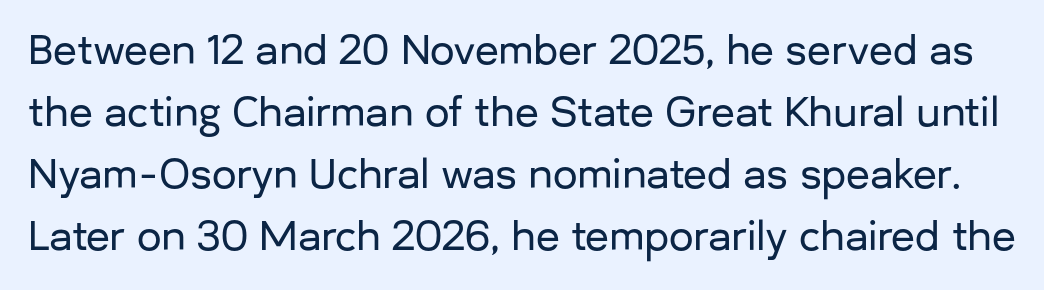
Q: Is the text italic (slanted)? A: No, it is upright.
Q: Is the typeface a serif or a sans-serif typeface? A: Sans-serif.
Q: Is the text underlined? A: No.
Q: Is the spacing between letters normal or unusually wide? A: Normal.
Q: Is the spacing between lines tight, normal or loose? A: Normal.
Q: Width (condensed, normal, or wide)? A: Normal.
Q: Stroke contrast? A: Low.
Q: x-height? A: Medium.
Q: Monospaced? A: No.
